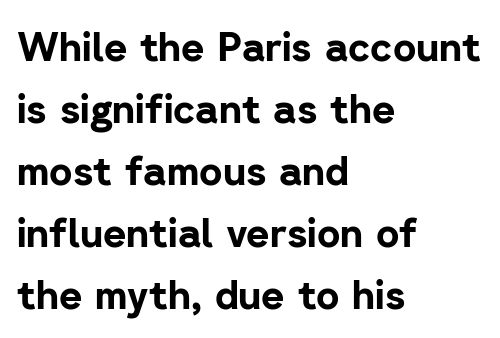
Italic? Not at all — the glyphs are vertical. What weight is shown? A full bold with thick strokes. In terms of leading, this rendering sits right in the middle. Quick note: underline off. Caption: multi-line text, flush left, ragged right. The rendering uses natural spacing where letterforms have individual widths.
